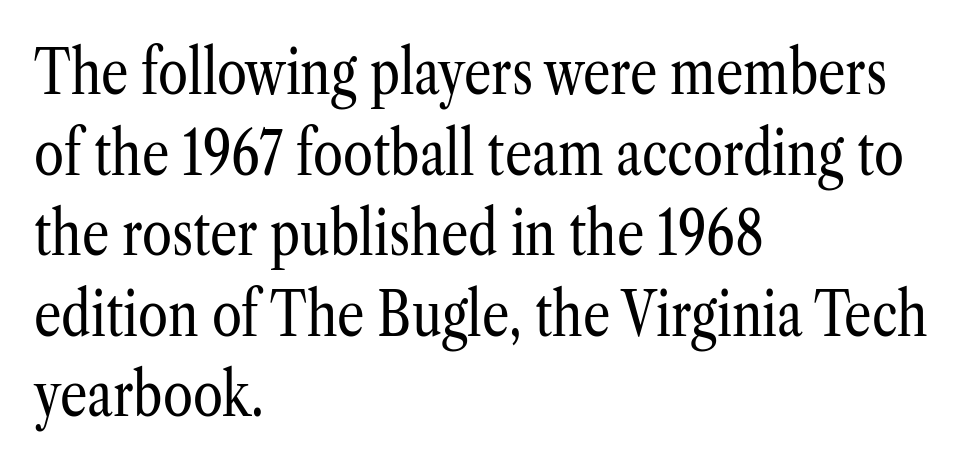
Q: Is the text bold? A: No.
Q: Is the text italic (slanted)? A: No, it is upright.
Q: Is the typeface a serif or a sans-serif typeface? A: Serif.
Q: Is the text underlined? A: No.
Q: How is the paragraph aligned? A: Left-aligned.
Q: Is the spacing between letters normal or unusually wide? A: Normal.
Q: Is the spacing between lines tight, normal or loose? A: Normal.
Q: Width (condensed, normal, or wide)? A: Condensed.
Q: Stroke contrast? A: Low.
Q: x-height? A: Medium.
Q: Monospaced? A: No.
